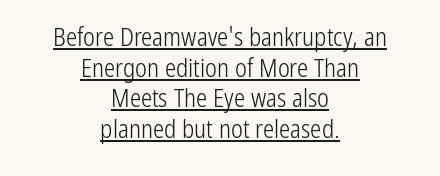
{"italic": "no", "bold": "no", "underline": "yes", "align": "center", "line_spacing_ratio": 1.23, "letter_spacing": "normal", "letter_spacing_em": 0.0, "glyph_px": 25}
